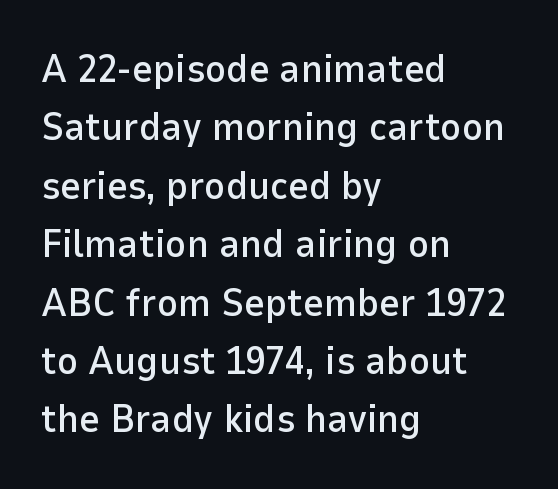
The image shows 40 px sans-serif type, upright; set left-aligned, normal line spacing (1.46x), normal letter spacing, not underlined; low stroke contrast and a medium x-height.
